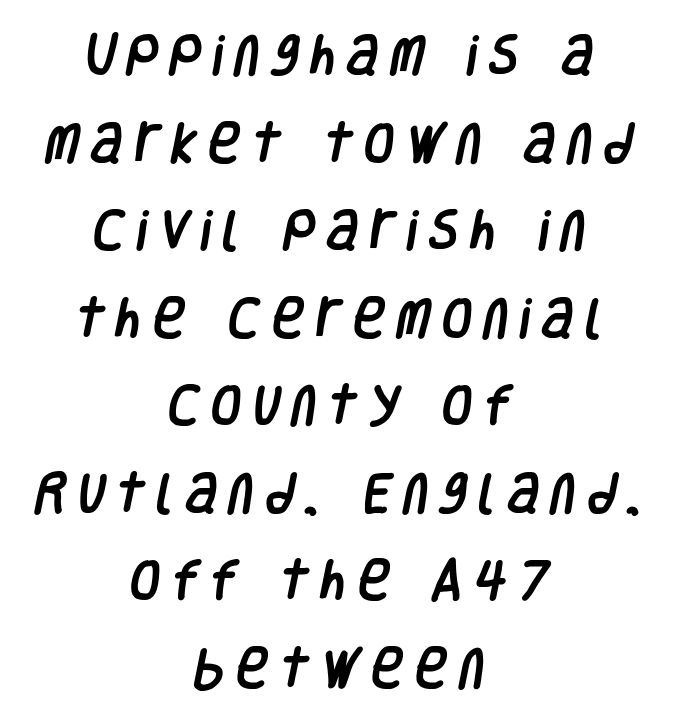
Q: Is the typeface a serif or a sans-serif typeface? A: Sans-serif.
Q: Is the text underlined? A: No.
Q: How is the paragraph aligned? A: Centered.
Q: Is the spacing between letters normal or unusually wide? A: Unusually wide.
Q: Is the spacing between lines tight, normal or loose? A: Loose.
Q: Width (condensed, normal, or wide)? A: Condensed.
Q: Stroke contrast? A: Low.
Q: x-height? A: Large.
Q: Monospaced? A: No.
